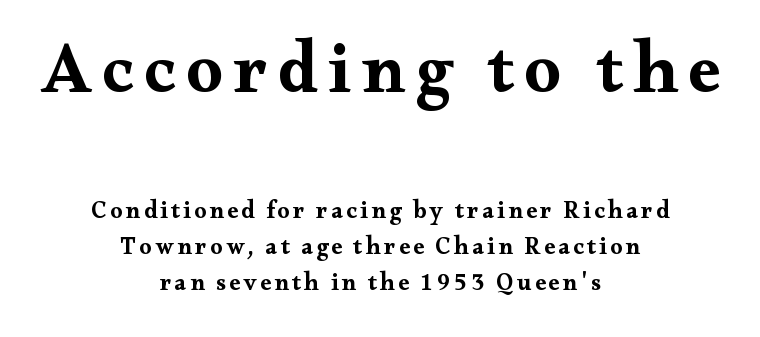
Does the lettering tilt? It doesn't — this is upright. The rendering shrinks the type as you move from the upper chunk to the lower. Note: serifs present on the glyphs. I'd describe the lettering as bold — thick and assertive.
